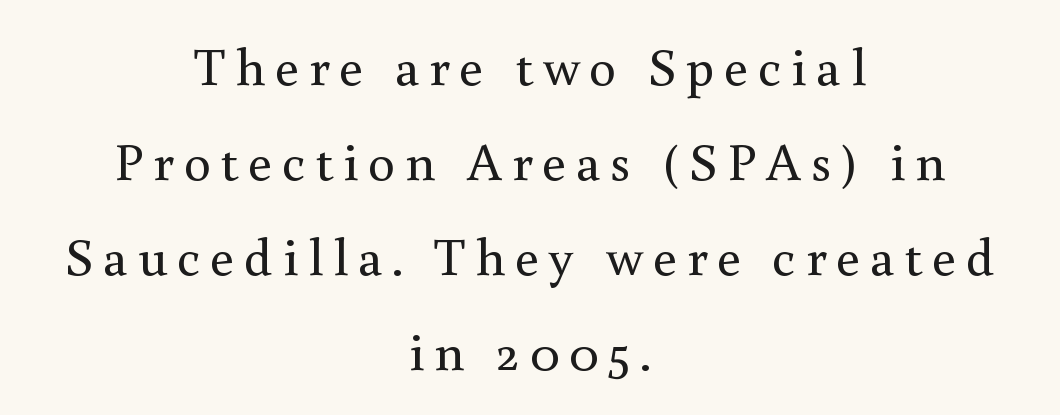
Q: Is the text bold? A: No.
Q: Is the text italic (slanted)? A: No, it is upright.
Q: Is the typeface a serif or a sans-serif typeface? A: Serif.
Q: Is the text underlined? A: No.
Q: How is the paragraph aligned? A: Centered.
Q: Width (condensed, normal, or wide)? A: Normal.
Q: Stroke contrast? A: Medium.
Q: x-height? A: Small.
Q: Monospaced? A: No.
